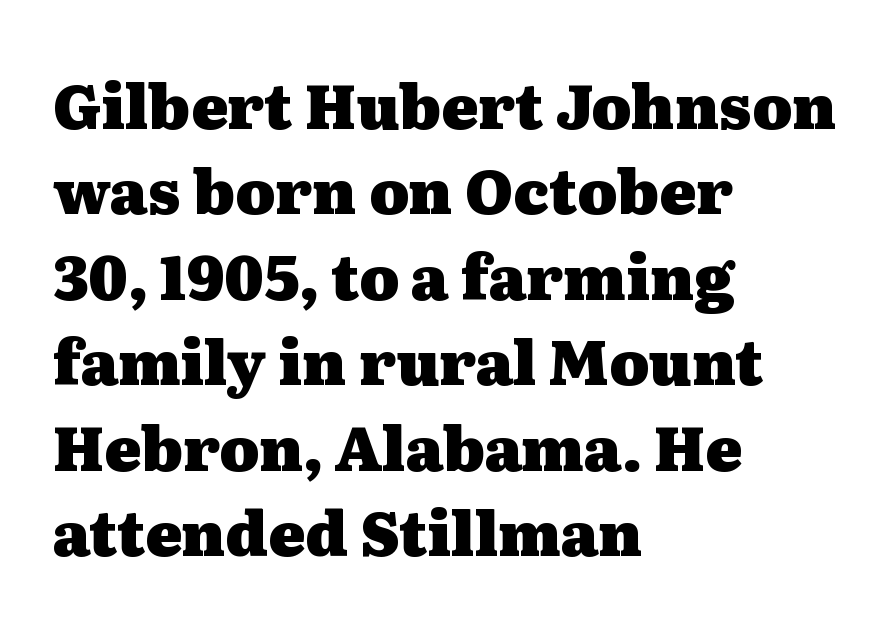
The image shows 61 px heavy, wide serif type, upright; set left-aligned, normal line spacing (1.4x), normal letter spacing, not underlined; medium stroke contrast and a medium x-height.
